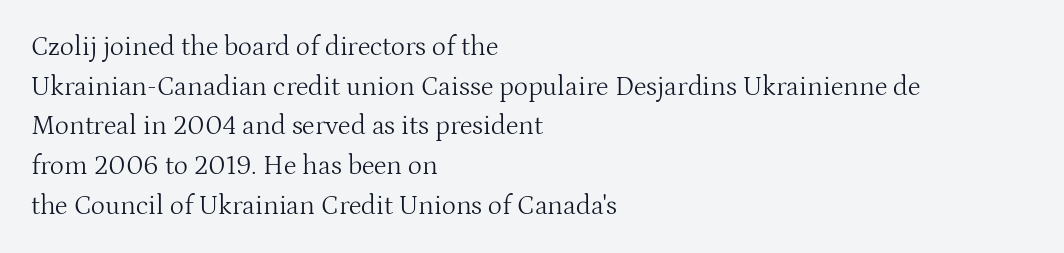
The image shows 27 px text type, upright; set left-aligned, normal line spacing (1.47x), normal letter spacing, not underlined.
